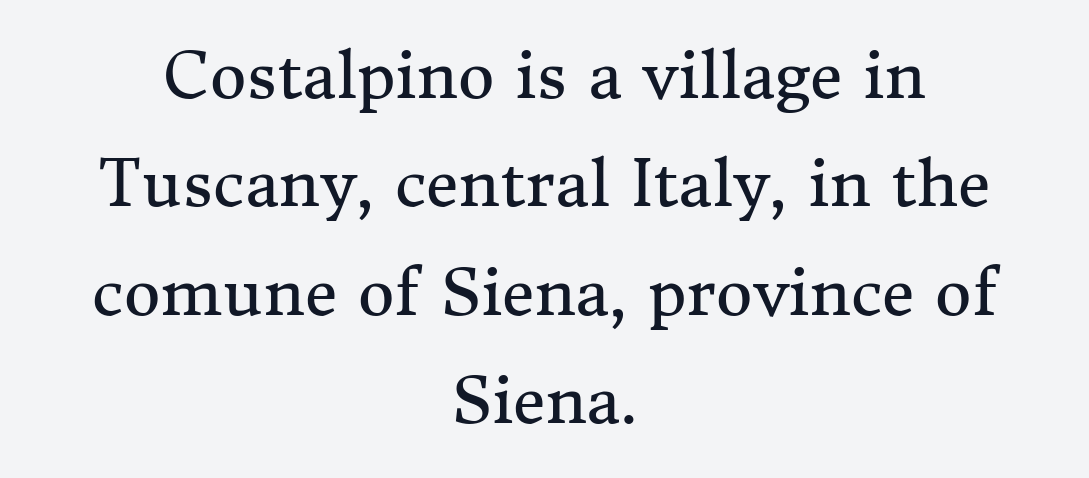
The image shows 63 px regular-weight serif type, upright; set centered, line spacing 1.72x, normal letter spacing, not underlined; medium stroke contrast and a medium x-height.
